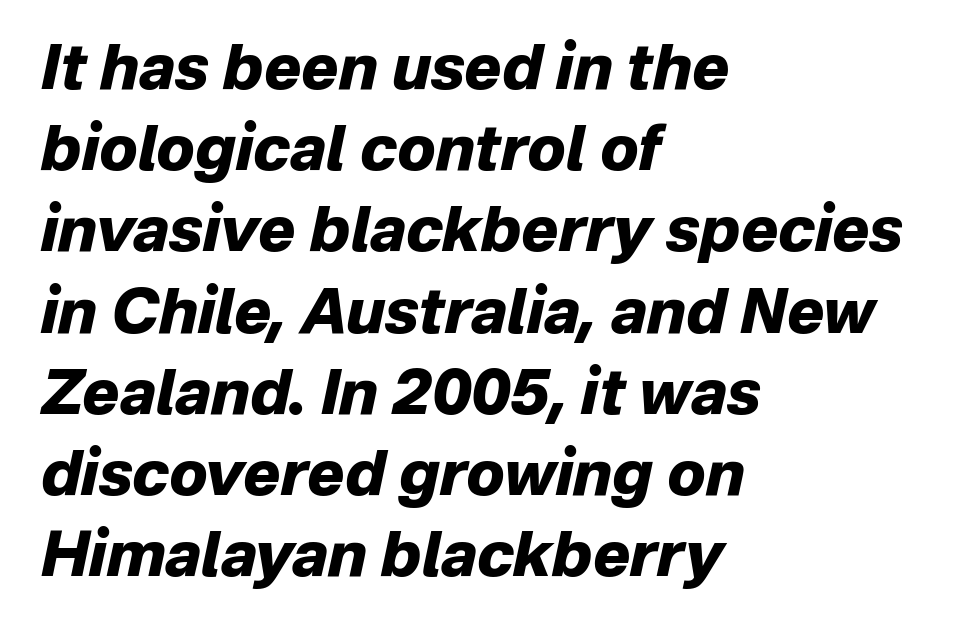
The image shows 62 px heavy type, italic (leaning right); set left-aligned, normal line spacing (1.31x), normal letter spacing, not underlined; low stroke contrast and a medium x-height.
